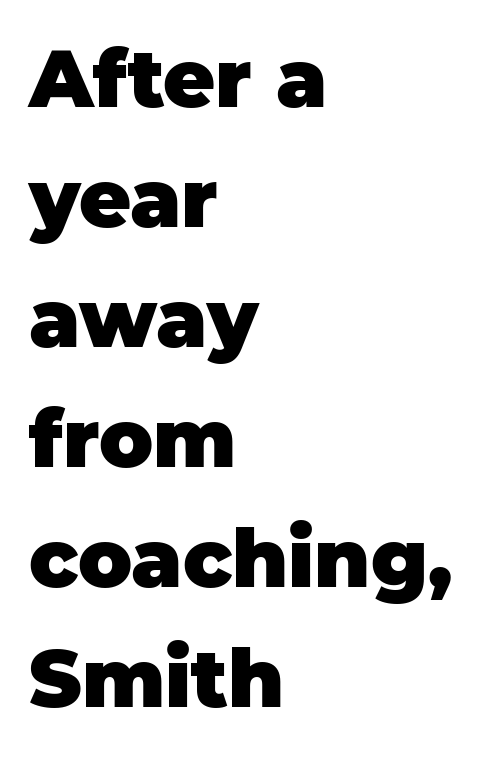
In terms of leading, this rendering sits right in the middle. Emphasis by weight is at full strength: bold. Proportional: the letters do not fall into vertical columns. Horizontal alignment here is leftward, the default for most running prose. Quick note: not italic, upright.
